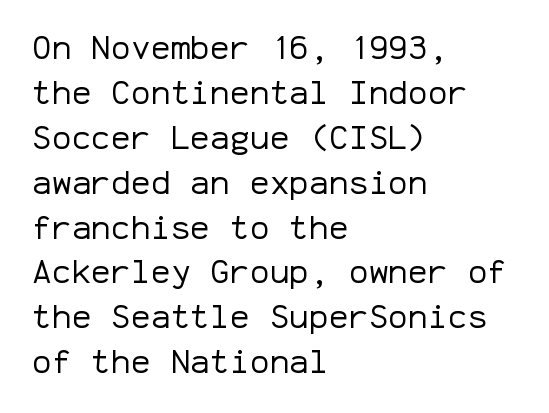
The image shows 33 px regular-weight sans-serif type, upright, monospaced; set left-aligned, normal line spacing (1.36x), normal letter spacing, not underlined; low stroke contrast and a medium x-height.
